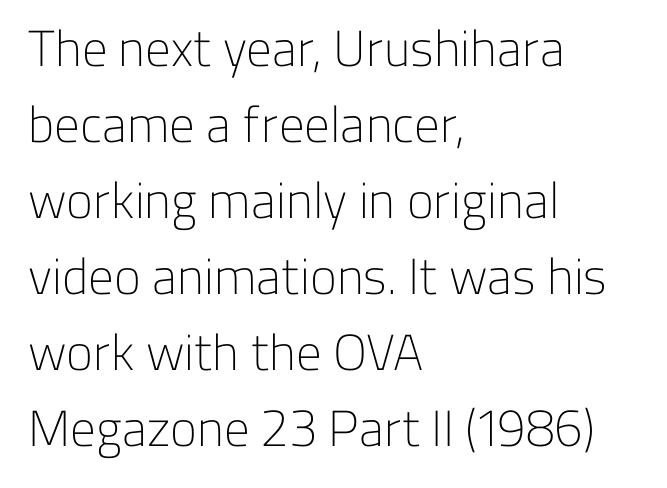
{"serif": "no", "italic": "no", "bold": "no", "weight": "light", "width": "normal", "stroke_contrast": "low", "x_height": "medium", "monospaced": "no", "underline": "no", "align": "left", "line_spacing": "normal", "line_spacing_ratio": 1.49, "letter_spacing": "normal", "letter_spacing_em": 0.0, "glyph_px": 51}
